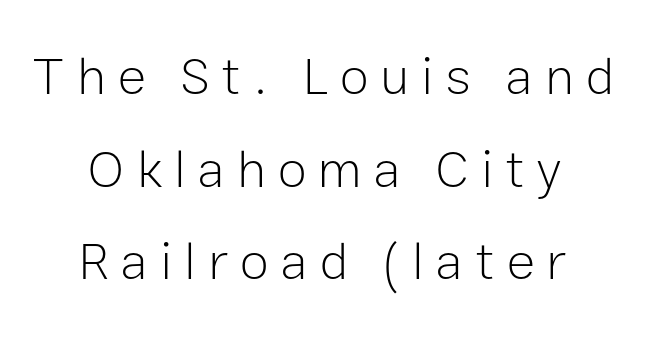
The passage shown is typeset with a sans-serif family. The area under the type is left untouched. Tall strokes in this sample are plumb rather than angled. This reads as an unemphasized weight, regular at the heaviest.
